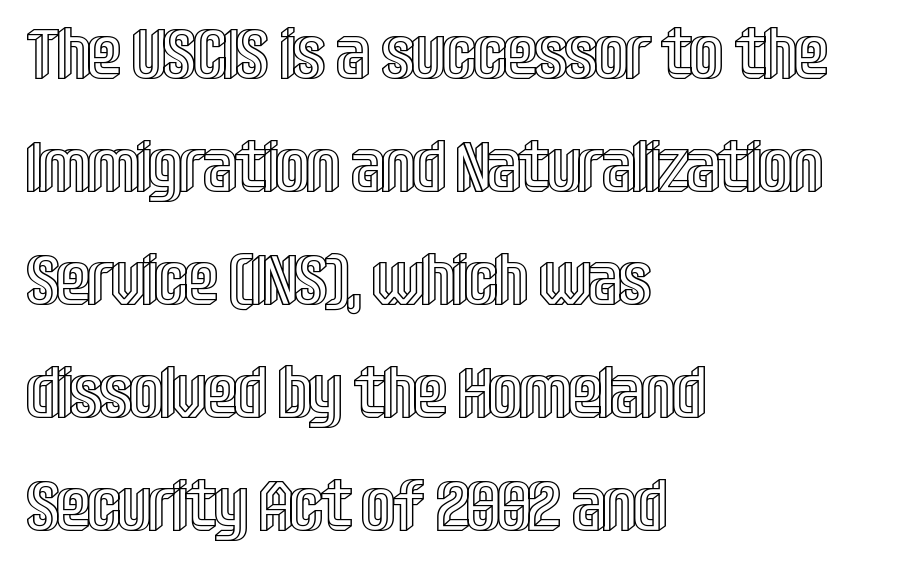
The rows are spaced the way most documents space them. Does the copy run flush right? No — it runs flush left. The lettering stays uniformly vertical, giving the passage a roman look. The baseline area is clear. The face used here is proportionally spaced, like ordinary book or web type. Standard letterfit; no display-style spreading of the glyphs.
